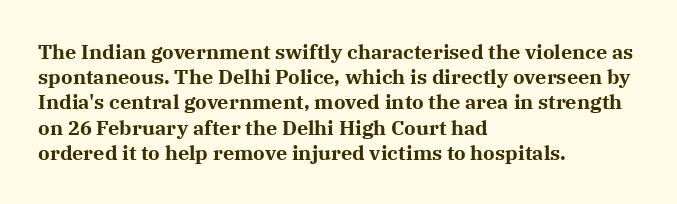
Q: Is the text bold? A: Yes.
Q: Is the text italic (slanted)? A: No, it is upright.
Q: Is the text underlined? A: No.
Q: How is the paragraph aligned? A: Left-aligned.
Q: Is the spacing between letters normal or unusually wide? A: Normal.
Q: Is the spacing between lines tight, normal or loose? A: Normal.
